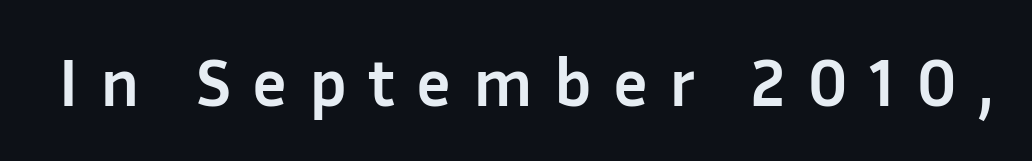
{"serif": "no", "italic": "no", "bold": "yes", "weight": "semibold", "width": "normal", "stroke_contrast": "low", "x_height": "medium", "monospaced": "no", "underline": "no", "letter_spacing": "wide", "letter_spacing_em": 0.31, "glyph_px": 68}
